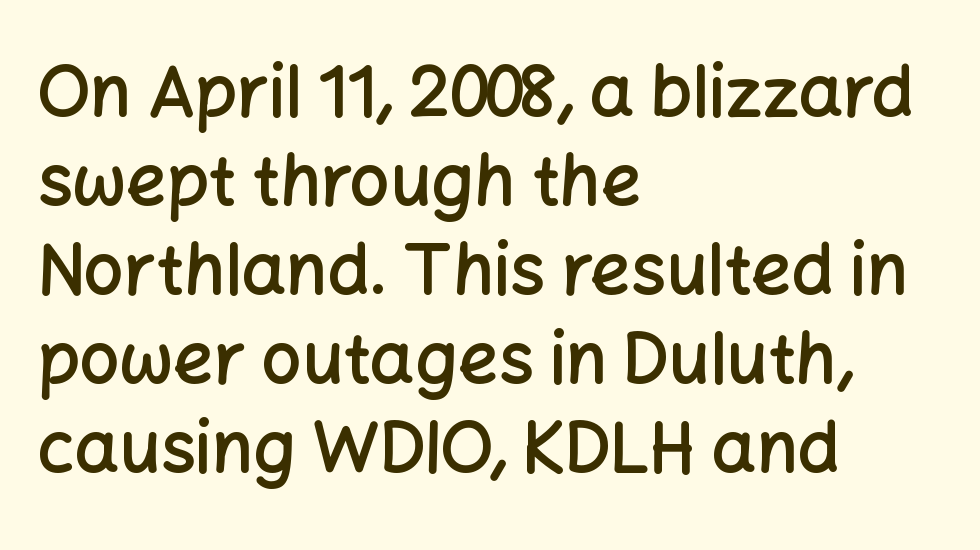
{"serif": "no", "italic": "no", "bold": "semi", "weight": "semibold", "width": "normal", "stroke_contrast": "low", "x_height": "medium", "monospaced": "no", "underline": "no", "align": "left", "line_spacing": "normal", "line_spacing_ratio": 1.27, "letter_spacing": "normal", "letter_spacing_em": 0.0, "glyph_px": 70}
